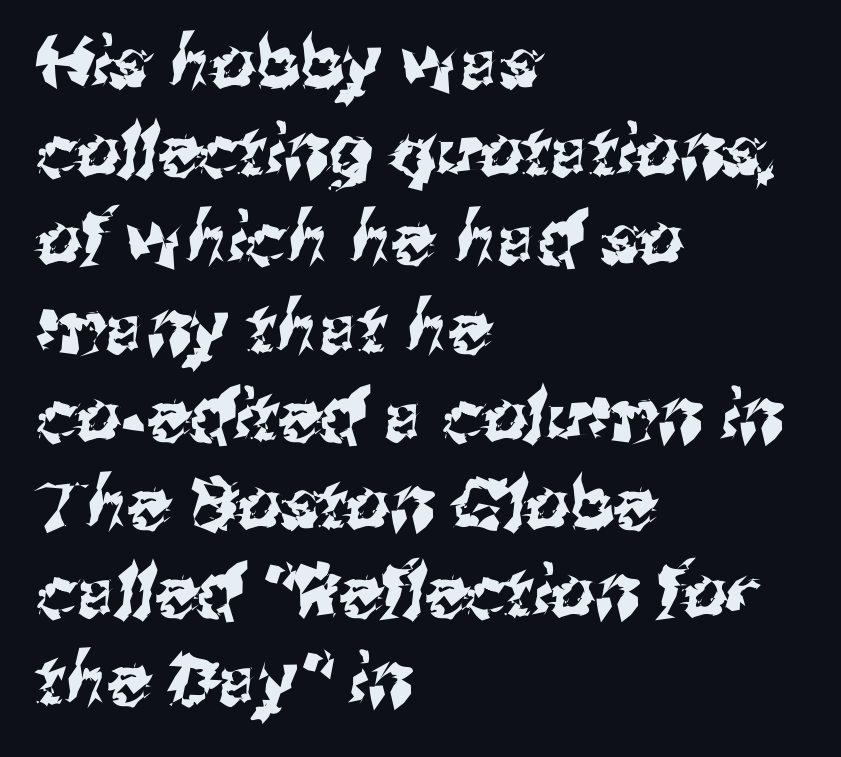
{"serif": "no", "width": "normal", "stroke_contrast": "medium", "x_height": "medium", "monospaced": "no", "underline": "no", "align": "left", "line_spacing": "normal", "line_spacing_ratio": 1.26, "letter_spacing": "normal", "letter_spacing_em": 0.0, "glyph_px": 70}
